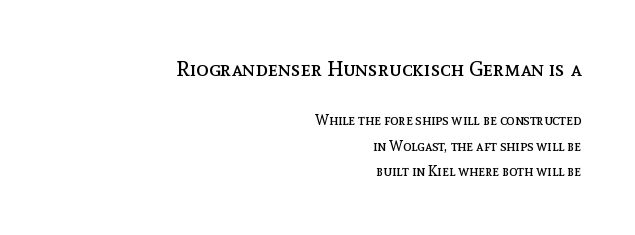
Each stroke keeps to a modest, everyday thickness or less. Look at the tracking — it's just the regular setting, nothing added. A typesetter would mark this as roman, not italic. This rendering features lettering with no underline.
